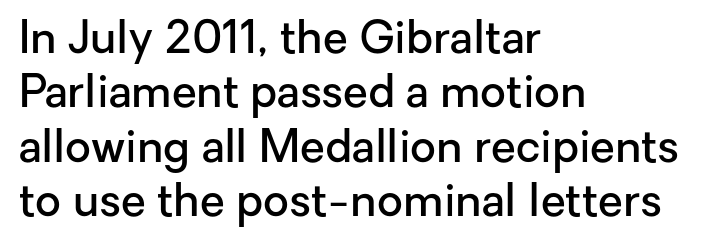
This is roman type, the default non-slanted kind. Honestly, there is no underline to notice here at all. The passage shown has conventional tracking throughout. Is this a sans? Yes — the strokes have no serifs. The paragraph shown leans on its left margin. On the weight axis this lands at semibold, roughly 600.
